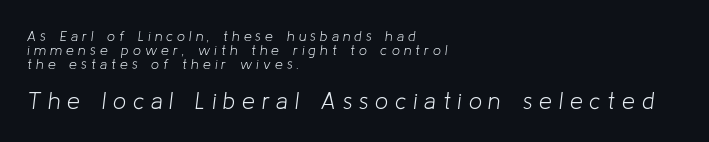
Compared with typical paragraphs, the rows here are closer together. The paragraph has a hard left edge and a soft right edge. This layout puts the modest block above and the oversized block below. A typesetter would call this heavily tracked-out type.
